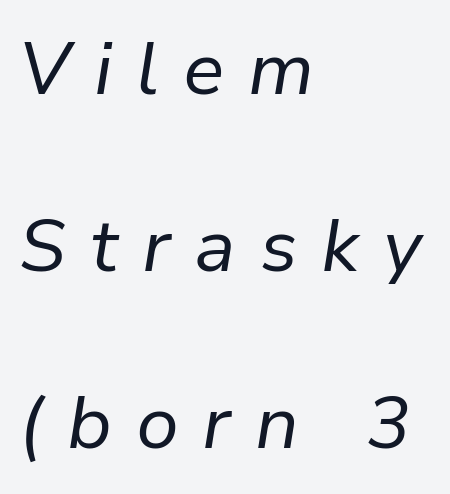
The image shows 74 px regular-weight type, italic (leaning right); set left-aligned, loose line spacing (2.39x), unusually wide letter spacing (+0.32 em), not underlined; low stroke contrast and a medium x-height.
